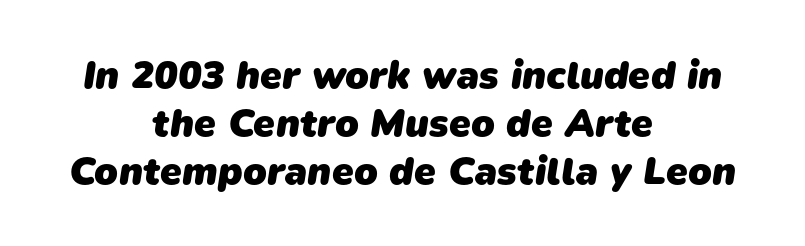
Q: Is the text bold? A: Yes.
Q: Is the typeface a serif or a sans-serif typeface? A: Sans-serif.
Q: Is the text underlined? A: No.
Q: How is the paragraph aligned? A: Centered.
Q: Is the spacing between letters normal or unusually wide? A: Normal.
Q: Width (condensed, normal, or wide)? A: Normal.
Q: Stroke contrast? A: Low.
Q: x-height? A: Medium.
Q: Monospaced? A: No.
